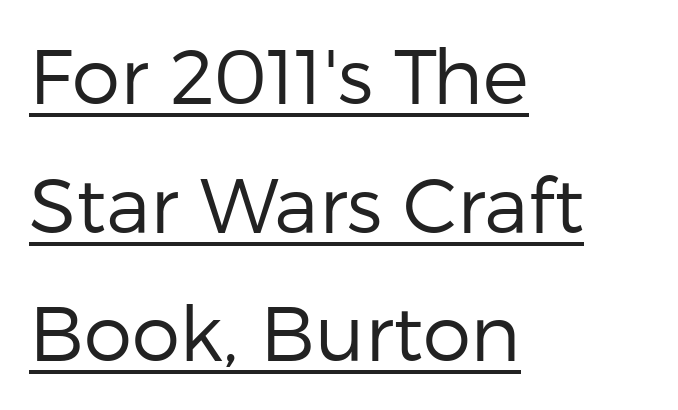
{"serif": "no", "italic": "no", "bold": "no", "weight": "regular", "width": "normal", "stroke_contrast": "low", "x_height": "medium", "monospaced": "no", "underline": "yes", "align": "left", "line_spacing": "normal", "line_spacing_ratio": 1.67, "letter_spacing": "normal", "letter_spacing_em": 0.0, "glyph_px": 77}
